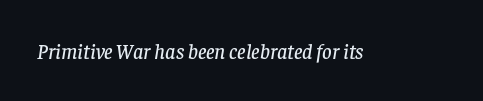
Q: Is the text italic (slanted)? A: Yes, it leans right by about 8 degrees.
Q: Is the text underlined? A: No.
Q: Is the spacing between letters normal or unusually wide? A: Normal.
